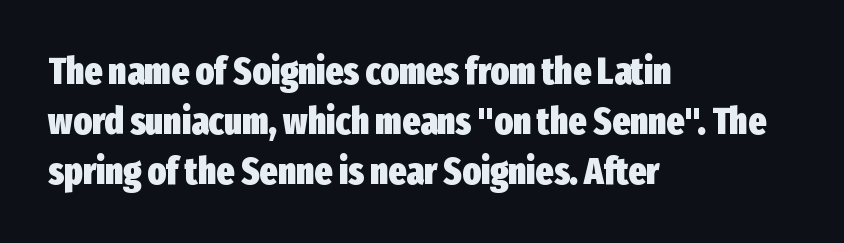
Q: Is the text bold? A: Yes.
Q: Is the text italic (slanted)? A: No, it is upright.
Q: Is the typeface a serif or a sans-serif typeface? A: Sans-serif.
Q: Is the text underlined? A: No.
Q: How is the paragraph aligned? A: Left-aligned.
Q: Is the spacing between letters normal or unusually wide? A: Normal.
Q: Is the spacing between lines tight, normal or loose? A: Normal.
Q: Width (condensed, normal, or wide)? A: Condensed.
Q: Stroke contrast? A: Low.
Q: x-height? A: Medium.
Q: Monospaced? A: No.
